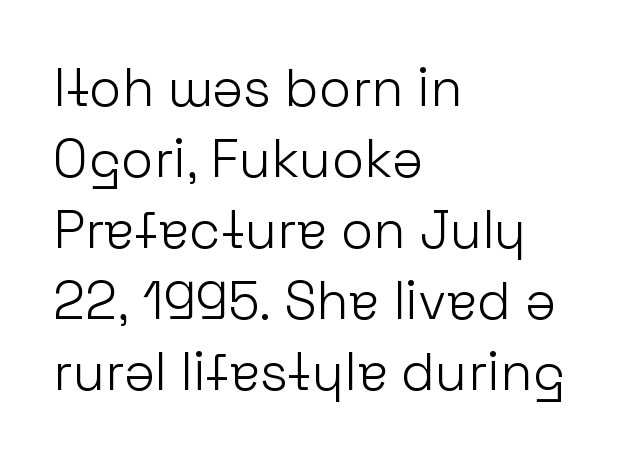
{"serif": "no", "italic": "no", "bold": "no", "weight": "light", "width": "normal", "stroke_contrast": "low", "x_height": "medium", "monospaced": "no", "underline": "no", "align": "left", "line_spacing": "normal", "line_spacing_ratio": 1.34, "letter_spacing": "normal", "letter_spacing_em": 0.0, "glyph_px": 53}
